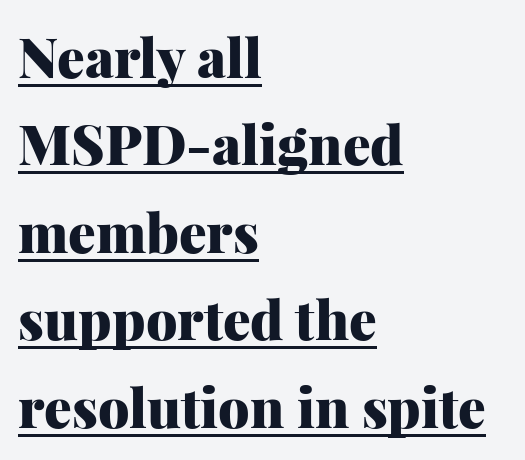
{"serif": "yes", "italic": "no", "bold": "yes", "weight": "heavy", "width": "normal", "stroke_contrast": "medium", "x_height": "medium", "monospaced": "no", "underline": "yes", "align": "left", "line_spacing": "normal", "line_spacing_ratio": 1.59, "letter_spacing": "normal", "letter_spacing_em": 0.0, "glyph_px": 55}
